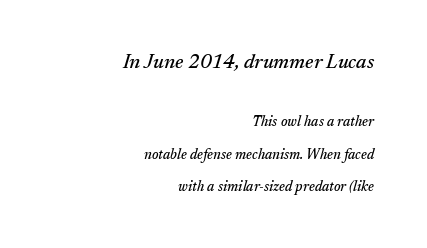
Bigger letters appear in the top chunk; the bottom chunk is reduced. Vertical spacing — loose. Alignment: flush right. Notice how the stems are inclined rather than vertical — that's the hallmark of italics.
